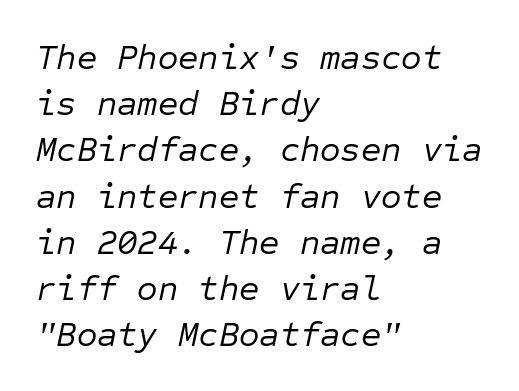
Q: Is the text bold? A: No.
Q: Is the text italic (slanted)? A: Yes, it leans right by about 12 degrees.
Q: Is the text underlined? A: No.
Q: How is the paragraph aligned? A: Left-aligned.
Q: Is the spacing between letters normal or unusually wide? A: Normal.
Q: Is the spacing between lines tight, normal or loose? A: Normal.
Q: Width (condensed, normal, or wide)? A: Normal.
Q: Stroke contrast? A: Low.
Q: x-height? A: Medium.
Q: Monospaced? A: Yes.
